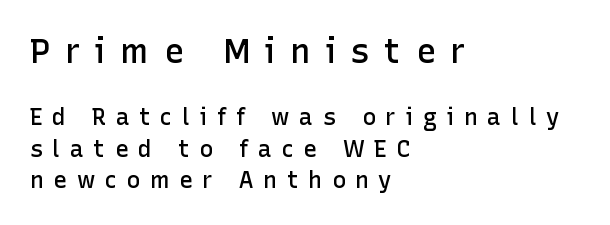
Which of the two is more prominent by size? The first, at the top. I'd call this a sans setting — the letters go barefoot. Does the leading feel generous? No, just average. The baseline area is clear. The font's upright variant was chosen for this text. The setting favours the left margin, as ordinary paragraphs usually do.
